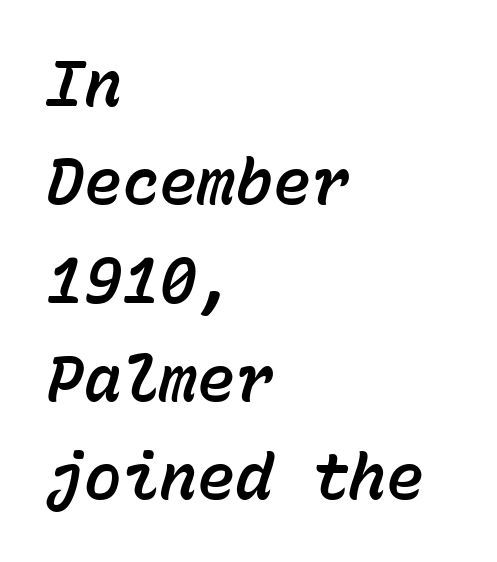
{"italic": "yes", "lean": "right", "slant_degrees": 15, "width": "normal", "stroke_contrast": "low", "x_height": "medium", "monospaced": "yes", "underline": "no", "align": "left", "line_spacing": "normal", "line_spacing_ratio": 1.56, "letter_spacing": "normal", "letter_spacing_em": 0.0, "glyph_px": 63}
